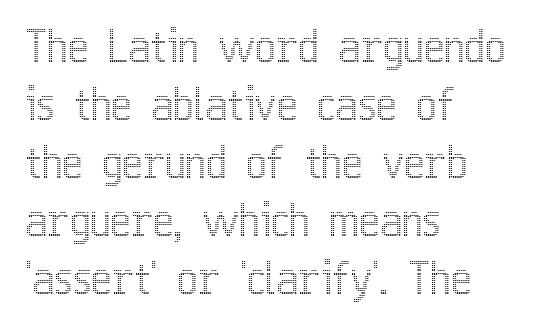
Every stem runs plumb, perpendicular to the baseline. Underline: absent. Glyph-to-glyph distance matches everyday printed text. The passage shown is typed in a proportional face where columns would drift.
